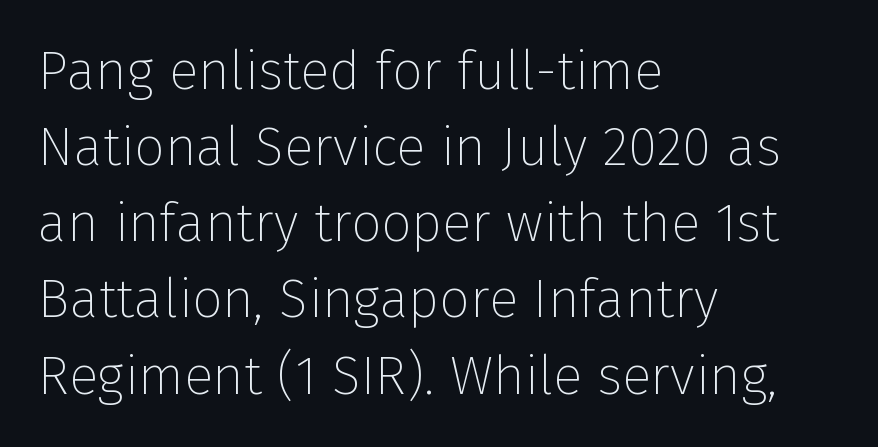
{"serif": "no", "italic": "no", "bold": "no", "weight": "thin", "width": "normal", "stroke_contrast": "low", "x_height": "medium", "monospaced": "no", "underline": "no", "align": "left", "line_spacing": "normal", "line_spacing_ratio": 1.41, "letter_spacing": "normal", "letter_spacing_em": 0.0, "glyph_px": 54}
